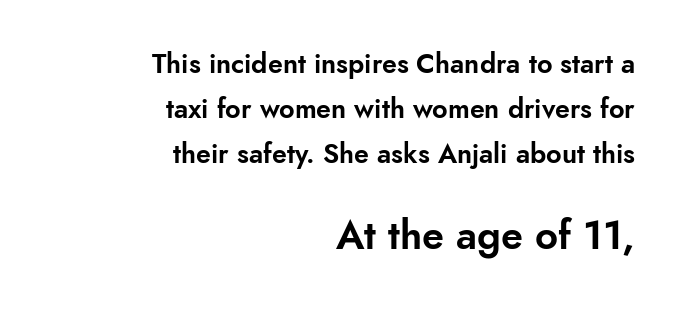
Character widths vary here, with narrow letters taking less room than wide ones. Evenly set lines give the paragraph a standard silhouette. This is the regular roman posture of the typeface. Visually the block forms a straight wall on the right and a jagged coastline on the left. These lines are composed in type without serifs.
